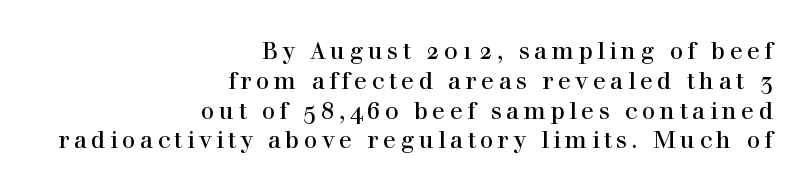
{"italic": "no", "underline": "no", "align": "right", "line_spacing_ratio": 1.24, "glyph_px": 24}
